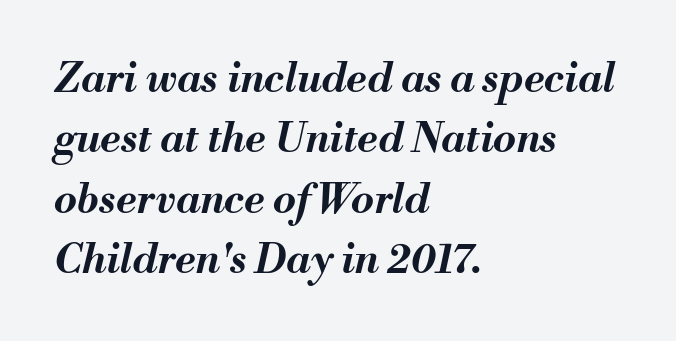
The image shows 41 px bold type, italic (leaning right); set left-aligned, normal line spacing (1.47x), normal letter spacing, not underlined; medium stroke contrast and a small x-height.
